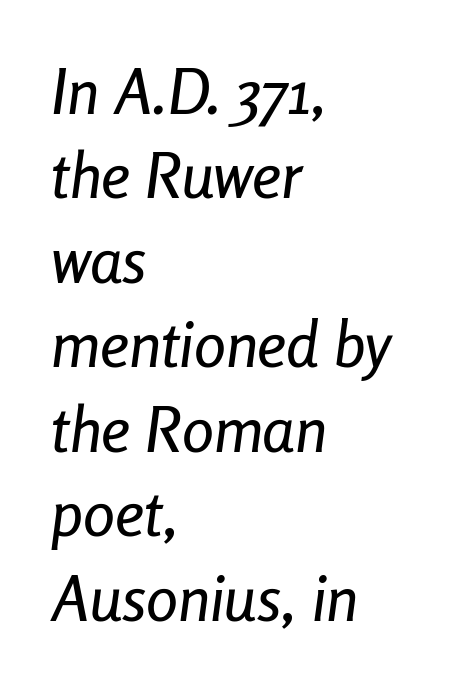
{"italic": "yes", "lean": "right", "slant_degrees": 8, "width": "condensed", "stroke_contrast": "low", "x_height": "medium", "monospaced": "no", "underline": "no", "align": "left", "line_spacing": "normal", "line_spacing_ratio": 1.32, "letter_spacing": "normal", "letter_spacing_em": 0.0, "glyph_px": 64}
